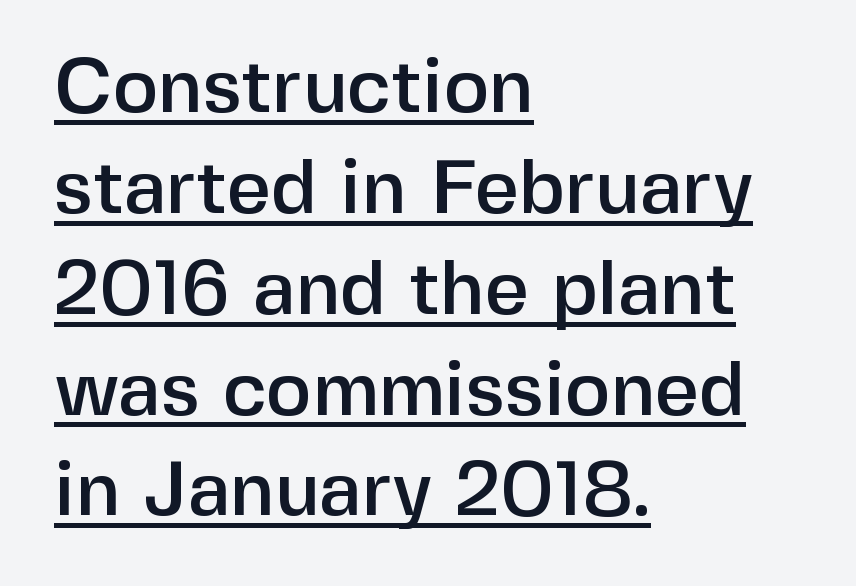
{"serif": "no", "italic": "no", "width": "normal", "stroke_contrast": "low", "x_height": "medium", "monospaced": "no", "underline": "yes", "align": "left", "line_spacing": "normal", "line_spacing_ratio": 1.31, "letter_spacing": "normal", "letter_spacing_em": 0.0, "glyph_px": 77}
